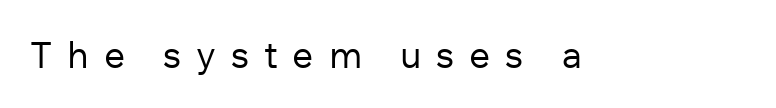
A bare baseline throughout the passage. You can tell from the bare stems that sans-serif type was used. These lines were composed using upright roman letters. Spacing between characters has been opened up far beyond the box default. Is this a fixed-width face? No — the glyphs have proportional, varying widths. Counters stay open thanks to moderate or lighter strokes.
